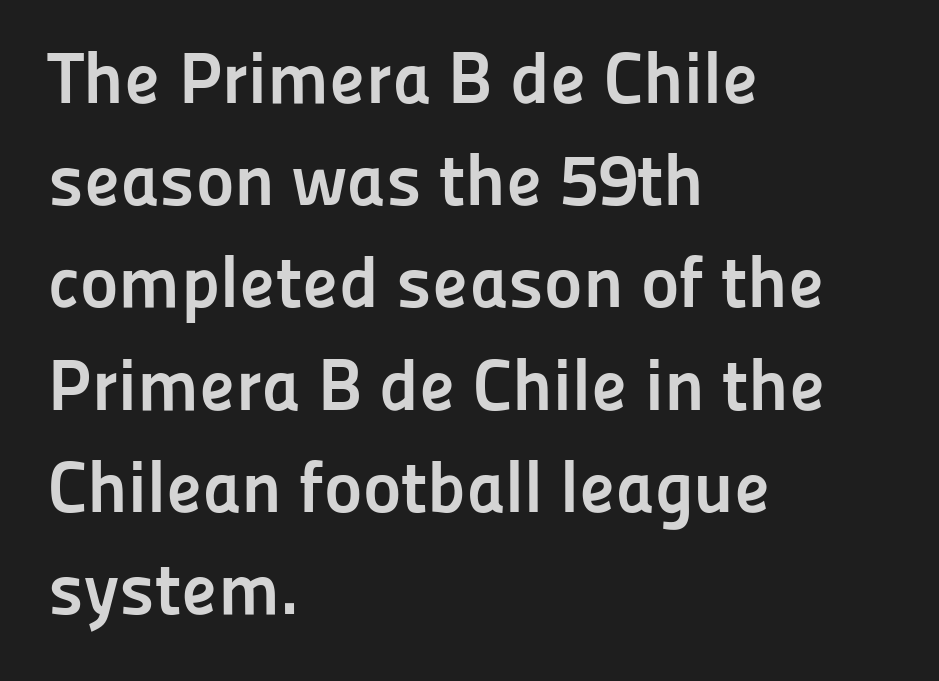
{"serif": "no", "italic": "no", "bold": "yes", "weight": "semibold", "width": "normal", "stroke_contrast": "low", "x_height": "medium", "monospaced": "no", "underline": "no", "align": "left", "line_spacing": "normal", "line_spacing_ratio": 1.4, "letter_spacing": "normal", "letter_spacing_em": 0.0, "glyph_px": 73}
